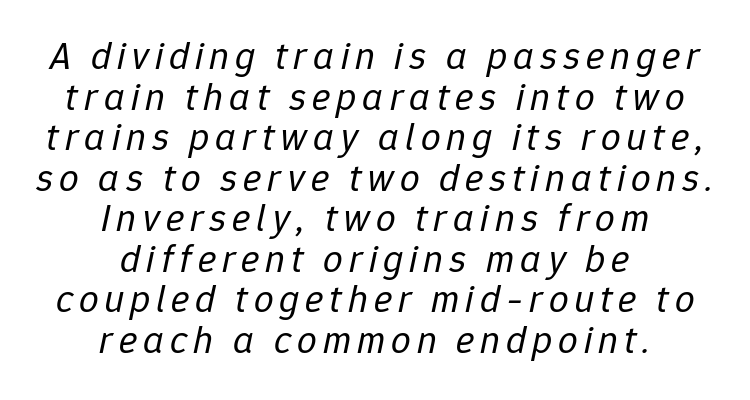
Alignment: centered. Summary of vertical rhythm: compact, with narrow interline spacing. Yep, that's italic — everything's leaning. The string is rendered with underlining switched off. This sample has the flowing, uneven cadence of proportional lettering.
